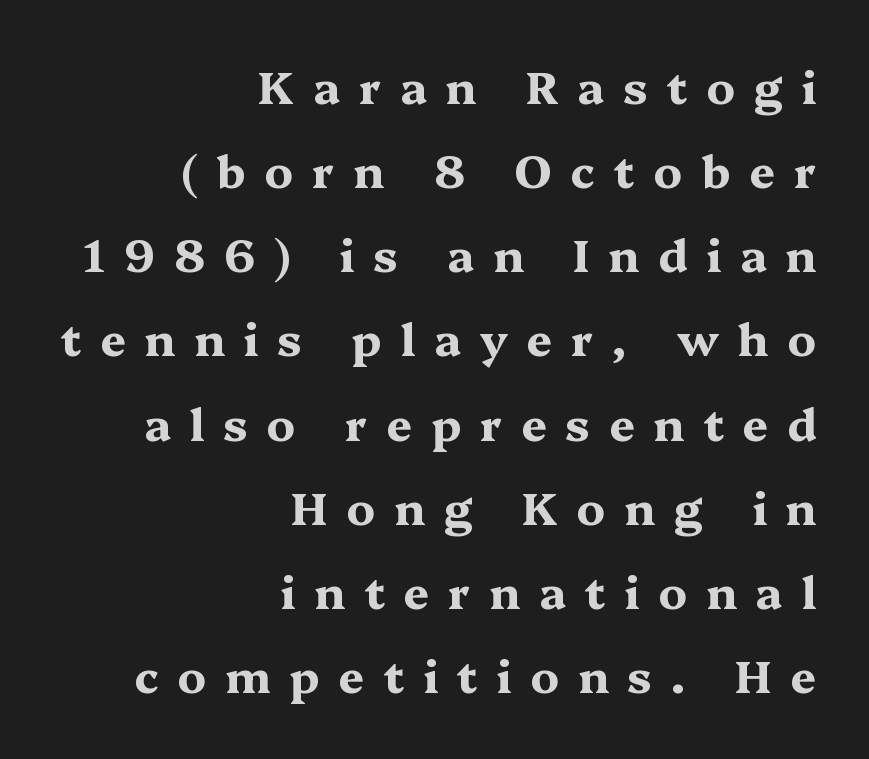
{"serif": "yes", "italic": "no", "bold": "yes", "weight": "bold", "width": "wide", "stroke_contrast": "medium", "x_height": "medium", "monospaced": "no", "underline": "no", "align": "right", "line_spacing_ratio": 1.87, "letter_spacing": "wide", "letter_spacing_em": 0.42, "glyph_px": 45}
